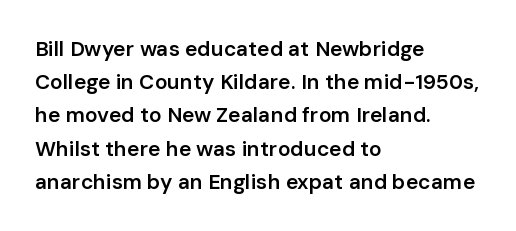
Q: Is the text bold? A: Semi-bold.
Q: Is the text italic (slanted)? A: No, it is upright.
Q: Is the text underlined? A: No.
Q: How is the paragraph aligned? A: Left-aligned.
Q: Is the spacing between letters normal or unusually wide? A: Normal.
Q: Is the spacing between lines tight, normal or loose? A: Normal.
